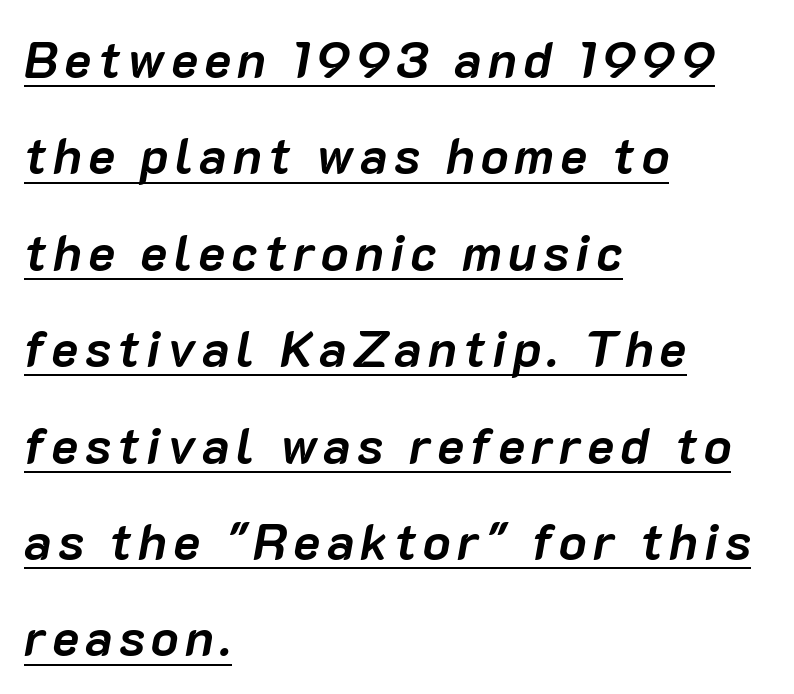
Q: Is the text bold? A: Yes.
Q: Is the text italic (slanted)? A: Yes, it leans right by about 10 degrees.
Q: Is the text underlined? A: Yes.
Q: How is the paragraph aligned? A: Left-aligned.
Q: Width (condensed, normal, or wide)? A: Normal.
Q: Stroke contrast? A: Low.
Q: x-height? A: Medium.
Q: Monospaced? A: No.
